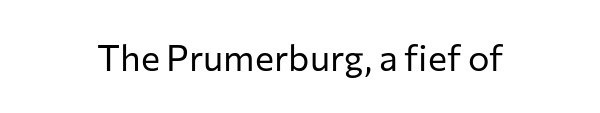
Q: Is the text bold? A: No.
Q: Is the text italic (slanted)? A: No, it is upright.
Q: Is the typeface a serif or a sans-serif typeface? A: Sans-serif.
Q: Is the text underlined? A: No.
Q: Is the spacing between letters normal or unusually wide? A: Normal.
Q: Width (condensed, normal, or wide)? A: Normal.
Q: Stroke contrast? A: Low.
Q: x-height? A: Medium.
Q: Monospaced? A: No.
